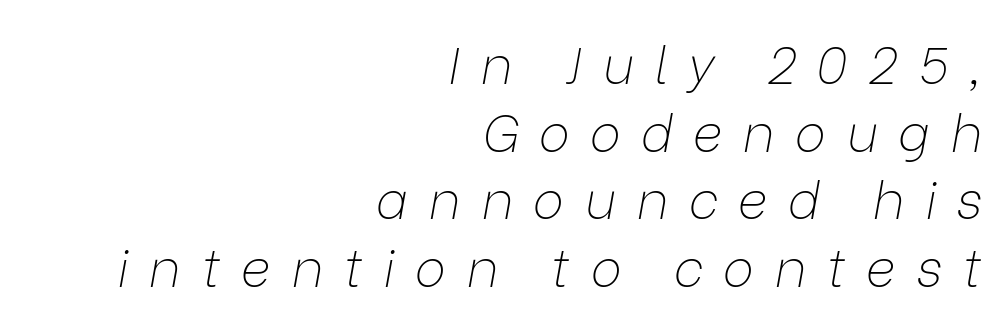
{"italic": "yes", "lean": "right", "slant_degrees": 9, "bold": "no", "weight": "thin", "width": "normal", "stroke_contrast": "low", "x_height": "medium", "monospaced": "no", "underline": "no", "align": "right", "line_spacing": "normal", "line_spacing_ratio": 1.3, "letter_spacing": "wide", "letter_spacing_em": 0.39, "glyph_px": 52}
